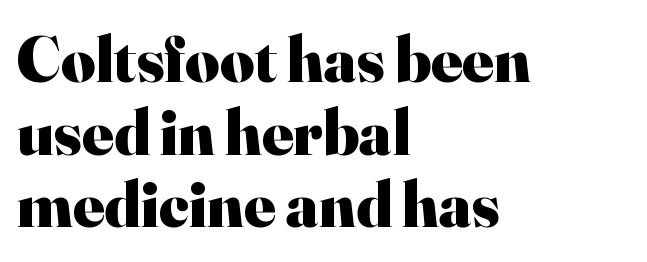
Q: Is the text bold? A: Yes.
Q: Is the text italic (slanted)? A: No, it is upright.
Q: Is the typeface a serif or a sans-serif typeface? A: Serif.
Q: Is the text underlined? A: No.
Q: How is the paragraph aligned? A: Left-aligned.
Q: Is the spacing between letters normal or unusually wide? A: Normal.
Q: Is the spacing between lines tight, normal or loose? A: Tight.
Q: Width (condensed, normal, or wide)? A: Normal.
Q: Stroke contrast? A: High.
Q: x-height? A: Small.
Q: Monospaced? A: No.
